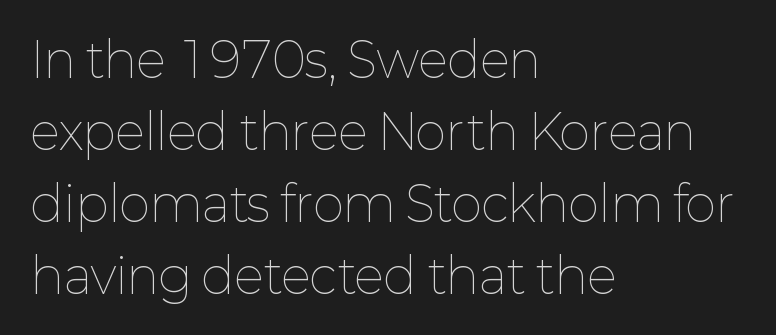
Q: Is the text bold? A: No.
Q: Is the text italic (slanted)? A: No, it is upright.
Q: Is the text underlined? A: No.
Q: How is the paragraph aligned? A: Left-aligned.
Q: Is the spacing between letters normal or unusually wide? A: Normal.
Q: Is the spacing between lines tight, normal or loose? A: Normal.
Q: Width (condensed, normal, or wide)? A: Normal.
Q: Stroke contrast? A: Low.
Q: x-height? A: Medium.
Q: Monospaced? A: No.
